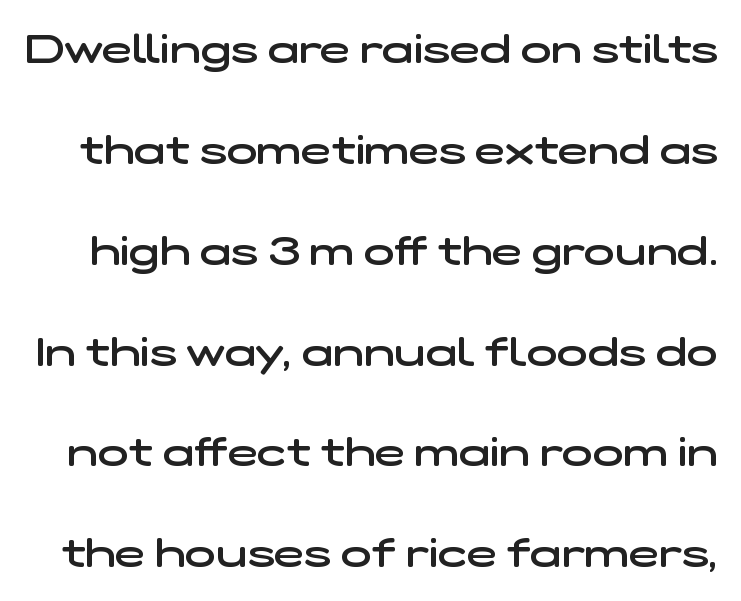
Q: Is the text bold? A: Semi-bold.
Q: Is the typeface a serif or a sans-serif typeface? A: Sans-serif.
Q: Is the text underlined? A: No.
Q: Is the spacing between letters normal or unusually wide? A: Normal.
Q: Is the spacing between lines tight, normal or loose? A: Loose.
Q: Width (condensed, normal, or wide)? A: Wide.
Q: Stroke contrast? A: Low.
Q: x-height? A: Medium.
Q: Monospaced? A: No.
